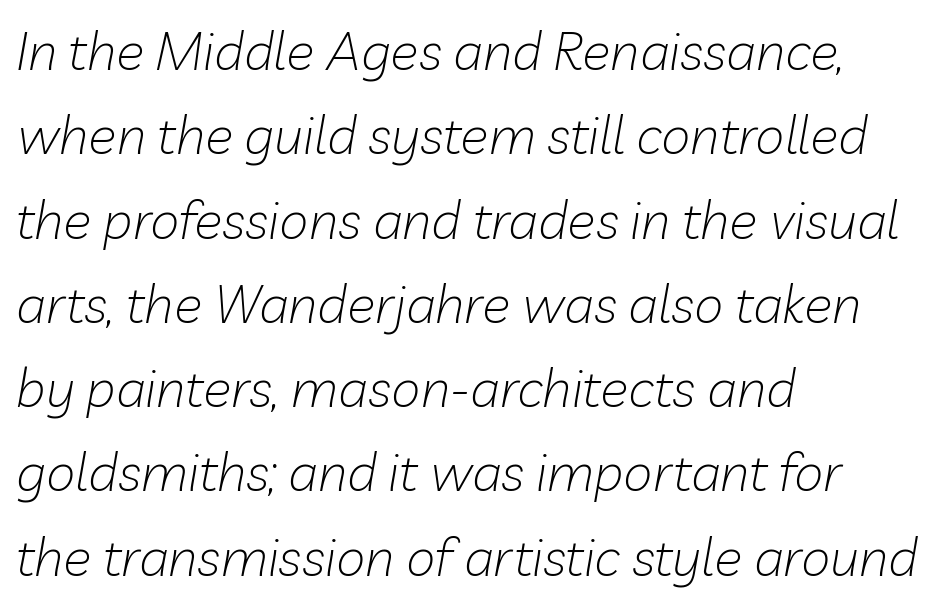
{"italic": "yes", "lean": "right", "slant_degrees": 10, "bold": "no", "weight": "light", "width": "normal", "stroke_contrast": "low", "x_height": "medium", "monospaced": "no", "underline": "no", "align": "left", "line_spacing": "normal", "line_spacing_ratio": 1.59, "letter_spacing": "normal", "letter_spacing_em": 0.0, "glyph_px": 53}
